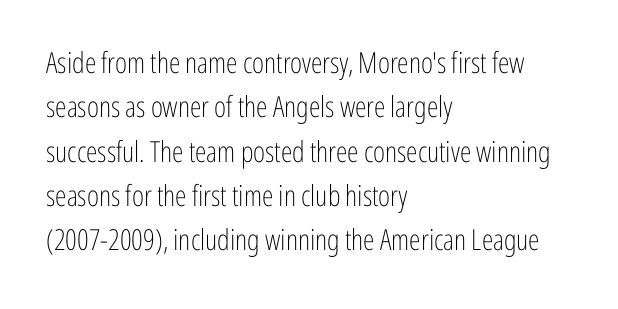
Note the varied advance widths — an 'i' is clearly narrower than an 'm'. The baseline area is clear. A student would call this left alignment; a typographer would say flush left, rag right. Look at the tracking — it's just the regular setting, nothing added. The type sits square on the baseline with zero lean. Serifs: no, the terminals of the letterforms are clean.
